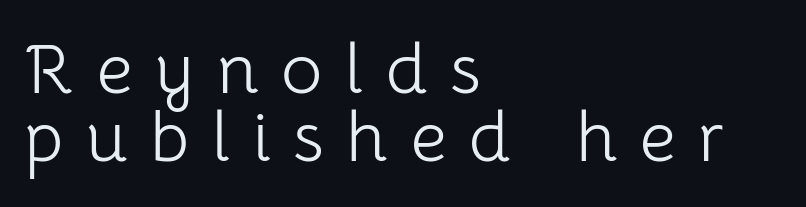
Q: Is the text bold? A: No.
Q: Is the text italic (slanted)? A: No, it is upright.
Q: Is the typeface a serif or a sans-serif typeface? A: Sans-serif.
Q: Is the text underlined? A: No.
Q: How is the paragraph aligned? A: Left-aligned.
Q: Is the spacing between letters normal or unusually wide? A: Unusually wide.
Q: Is the spacing between lines tight, normal or loose? A: Tight.
Q: Width (condensed, normal, or wide)? A: Normal.
Q: Stroke contrast? A: Low.
Q: x-height? A: Medium.
Q: Monospaced? A: No.
